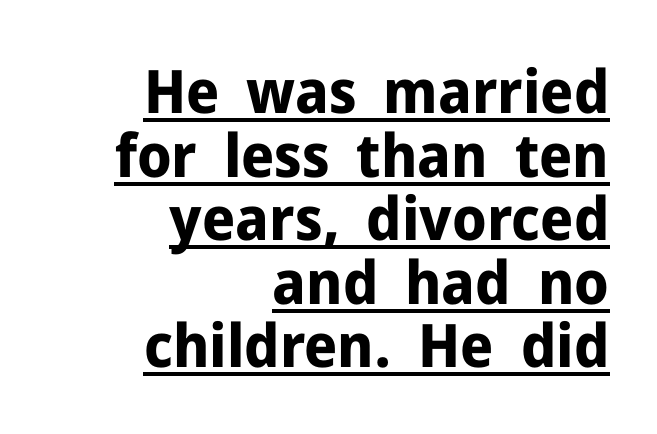
The image shows 60 px bold sans-serif type, upright; set right-aligned, tight line spacing (1.06x), normal letter spacing, underlined; low stroke contrast and a medium x-height.
